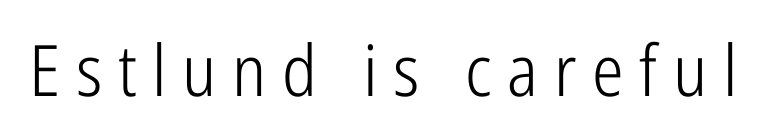
The image shows 71 px light, condensed sans-serif type, upright; set unusually wide letter spacing (+0.22 em), not underlined; low stroke contrast and a medium x-height.
